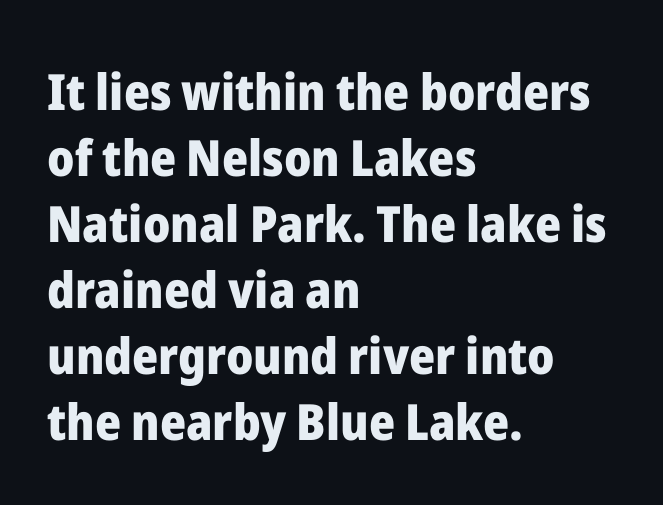
The text was rendered using a sans face with plain stroke endings. The face used here is proportionally spaced, like ordinary book or web type. Heft: maximum for text — a bold. It's the straight-up-and-down kind of type. The glyphs are unaccompanied by any horizontal stroke below them.
